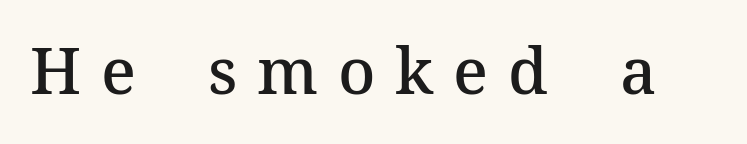
Posture: upright roman. Each glyph is drawn with semibold strokes, heavier than normal yet not fully bold. The face used here is proportionally spaced, like ordinary book or web type. A serif font was chosen for this passage. Rule under the text: the space is simply empty.
